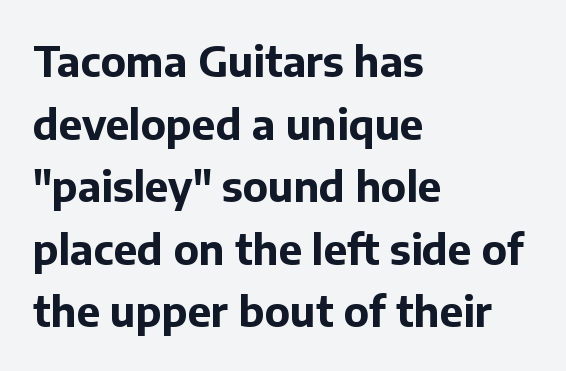
The image shows 42 px bold sans-serif type, upright; set left-aligned, normal line spacing (1.49x), normal letter spacing, not underlined; low stroke contrast and a medium x-height.
